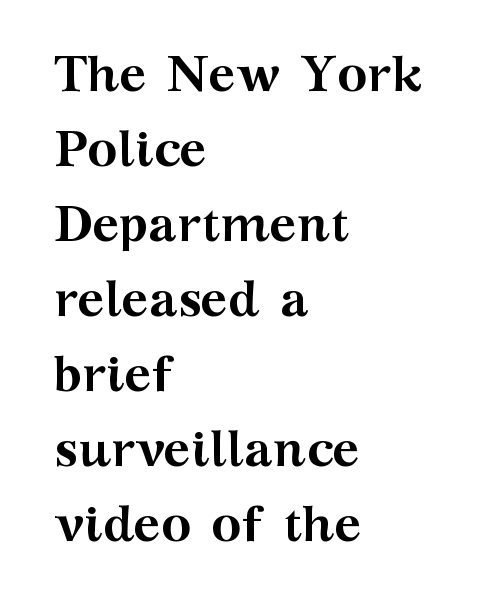
{"serif": "yes", "italic": "no", "bold": "yes", "weight": "semibold", "width": "wide", "stroke_contrast": "medium", "x_height": "medium", "monospaced": "no", "underline": "no", "align": "left", "line_spacing": "normal", "line_spacing_ratio": 1.47, "letter_spacing": "normal", "letter_spacing_em": 0.0, "glyph_px": 51}
